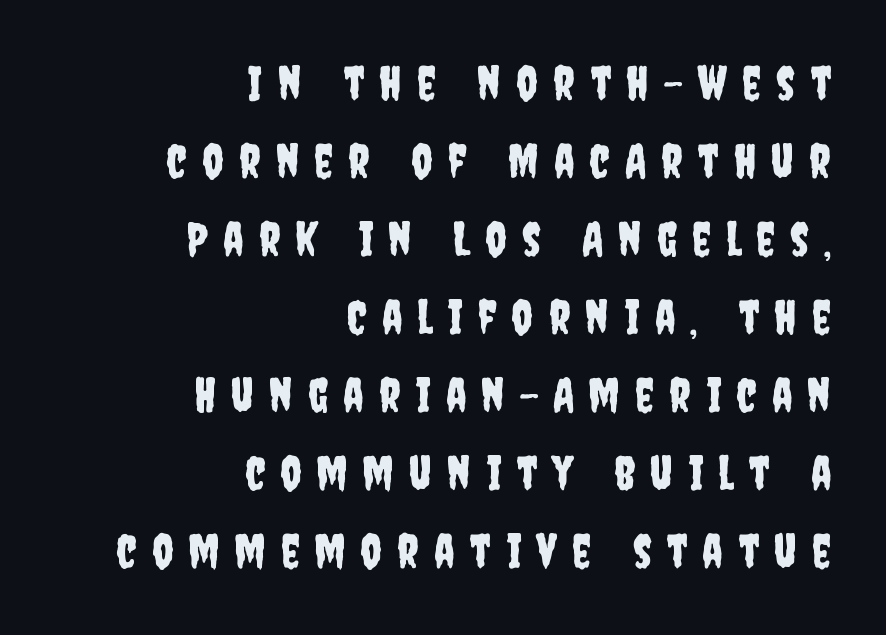
The letterforms stand isolated, each surrounded by extra space. Is this a fixed-width face? No — the glyphs have proportional, varying widths. Horizontally, the lines are justified to the trailing edge only. Vertical spacing — default.
